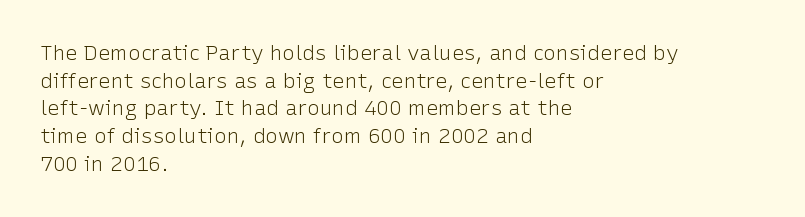
Every stem runs plumb, perpendicular to the baseline. Leftover space on each line is placed entirely after the last word. Check the space under the baseline: it is left empty. This reads as an unemphasized weight, regular at the heaviest. Caption: standard tracking, unaltered.
